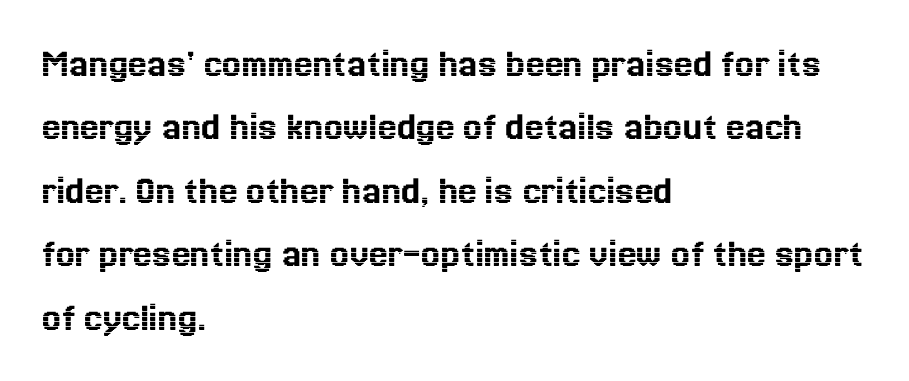
{"italic": "no", "width": "normal", "x_height": "medium", "monospaced": "no", "underline": "no", "align": "left", "line_spacing": "normal", "line_spacing_ratio": 1.51, "letter_spacing": "normal", "letter_spacing_em": 0.0, "glyph_px": 42}
